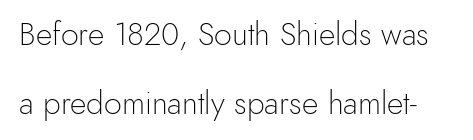
{"serif": "no", "italic": "no", "bold": "no", "weight": "light", "width": "normal", "x_height": "small", "monospaced": "no", "underline": "no", "line_spacing": "loose", "line_spacing_ratio": 2.15, "letter_spacing": "normal", "letter_spacing_em": 0.0, "glyph_px": 32}
